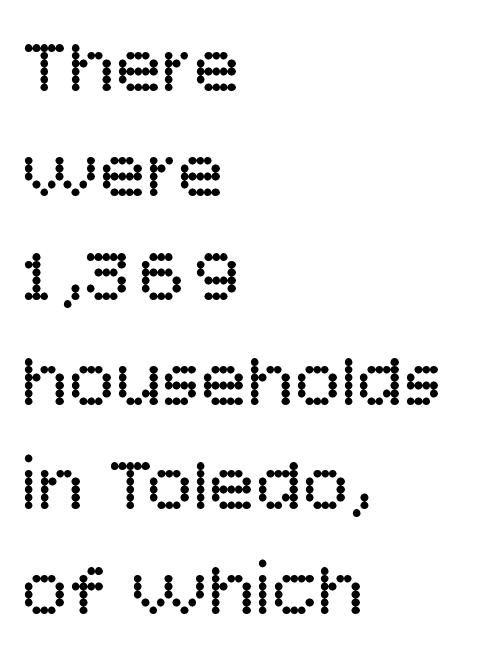
The passage shown is typed in a proportional face where columns would drift. Short and long lines alike share a common starting point at left. Ascenders rise straight up at ninety degrees. Line spacing here is normal. The typesetting does not lean heavy: it is not bold. A clean baseline with only descenders dipping below it.
